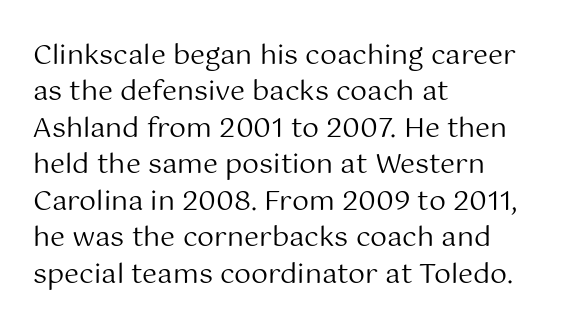
Upright lettering throughout. Reading down the column, the eye jumps a familiar distance to each next line. The typesetting does not lean heavy: it is not bold. Horizontal alignment here is leftward, the default for most running prose. The space directly below the letters is spotless. Glyph-to-glyph distance matches everyday printed text.
